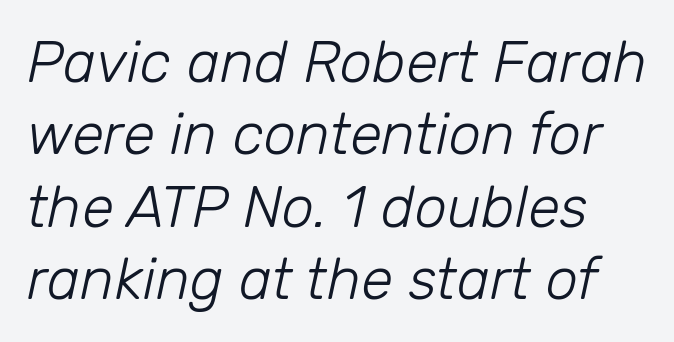
The image shows 58 px light type, italic (leaning right); set normal line spacing (1.25x), normal letter spacing, not underlined; low stroke contrast and a medium x-height.
